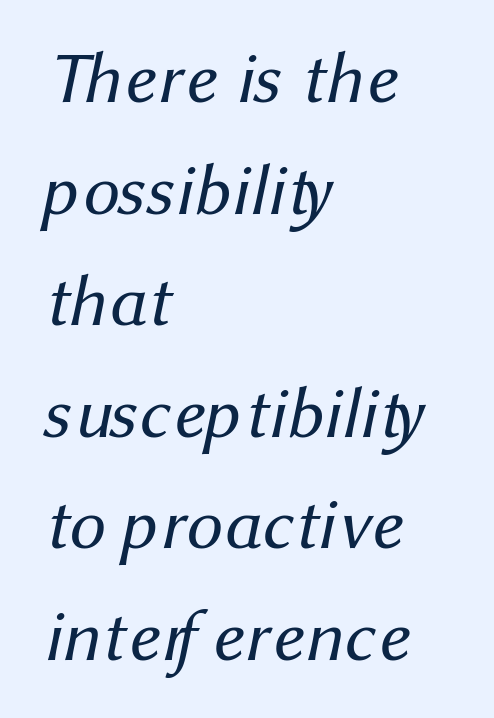
A typesetter would call this zero additional tracking. The letters advance in unequal steps, a hallmark of proportional type. The gap between lines stays unmarked. One glance says typical: line gaps are just what's usual. Caption: multi-line text, flush left, ragged right. The characters display no serif detailing; their extremities are plain.
